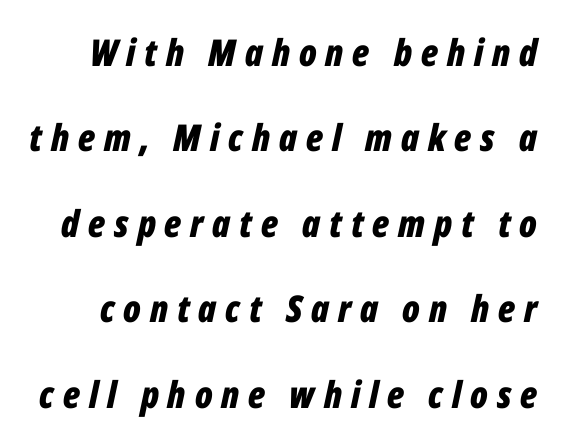
The image shows 37 px bold, condensed type, italic (leaning right); set loose line spacing (2.31x), unusually wide letter spacing (+0.24 em), not underlined; low stroke contrast and a medium x-height.
